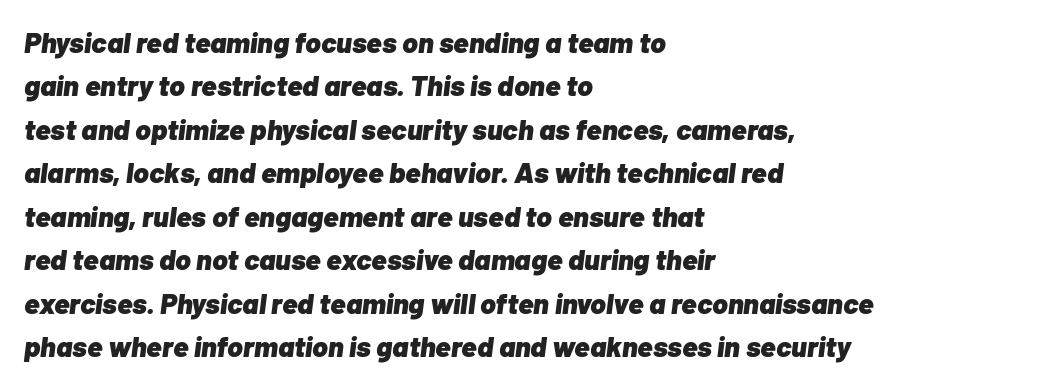
{"italic": "yes", "lean": "right", "slant_degrees": 7, "bold": "yes", "weight": "heavy", "width": "normal", "stroke_contrast": "low", "x_height": "medium", "monospaced": "no", "underline": "no", "align": "left", "line_spacing": "normal", "line_spacing_ratio": 1.5, "letter_spacing": "normal", "letter_spacing_em": 0.0, "glyph_px": 29}
